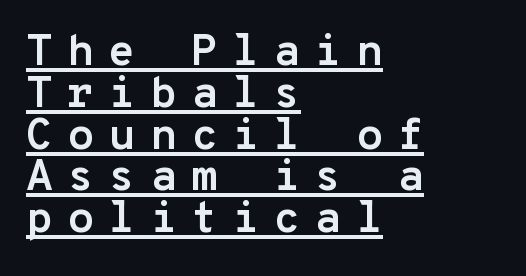
The image shows 44 px semibold sans-serif type, upright, monospaced; set left-aligned, tight line spacing (0.95x), unusually wide letter spacing (+0.32 em), underlined; low stroke contrast and a medium x-height.
